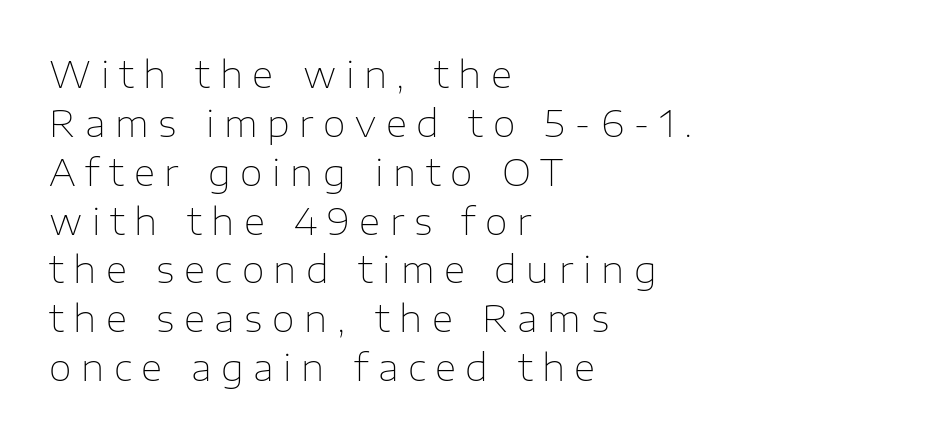
{"serif": "no", "italic": "no", "bold": "no", "weight": "thin", "width": "normal", "stroke_contrast": "low", "x_height": "medium", "monospaced": "no", "underline": "no", "align": "left", "line_spacing": "normal", "line_spacing_ratio": 1.32, "letter_spacing": "wide", "letter_spacing_em": 0.26, "glyph_px": 37}
